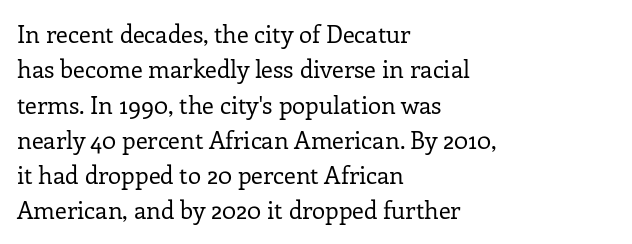
The image shows 24 px text type, upright; set left-aligned, normal line spacing (1.47x), normal letter spacing, not underlined.
